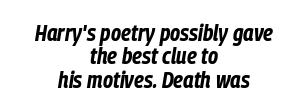
The image shows 23 px bold type, italic (leaning right); set centered, tight line spacing (1.02x), normal letter spacing, not underlined.
